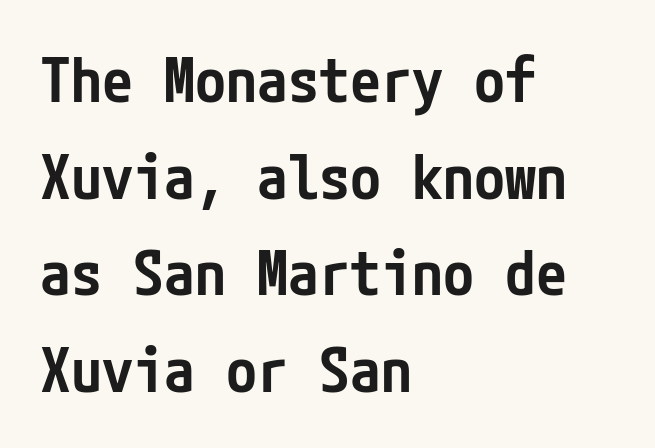
The image shows 62 px semibold, condensed sans-serif type, upright; set left-aligned, normal line spacing (1.56x), normal letter spacing, not underlined; low stroke contrast and a medium x-height.
